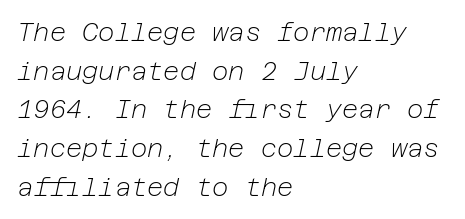
The image shows 25 px text type, italic (leaning right); set left-aligned, normal line spacing (1.55x), normal letter spacing, not underlined.
